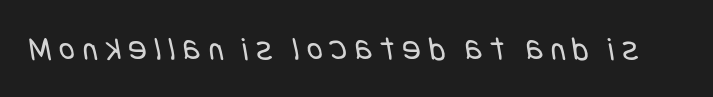
Q: Is the text bold? A: No.
Q: Is the typeface a serif or a sans-serif typeface? A: Sans-serif.
Q: Is the text underlined? A: No.
Q: Is the spacing between letters normal or unusually wide? A: Unusually wide.
Q: Width (condensed, normal, or wide)? A: Condensed.
Q: Stroke contrast? A: Low.
Q: x-height? A: Large.
